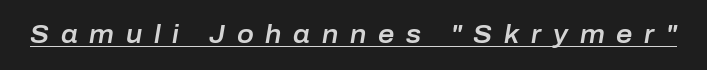
{"italic": "yes", "lean": "right", "slant_degrees": 10, "underline": "yes", "letter_spacing": "wide", "letter_spacing_em": 0.47, "glyph_px": 25}
